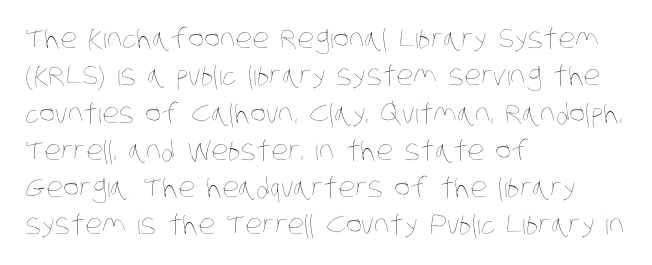
Caption: face not bold, strokes unweighted. Short note: letters normally spaced. The area under the type is left untouched. Typeset ragged right — the left edge is the straight one.
